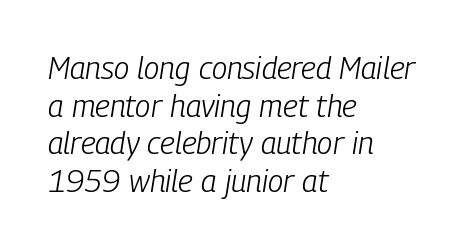
The image shows 31 px light, condensed type, italic (leaning right); set left-aligned, line spacing 1.21x, normal letter spacing, not underlined; low stroke contrast and a medium x-height.
